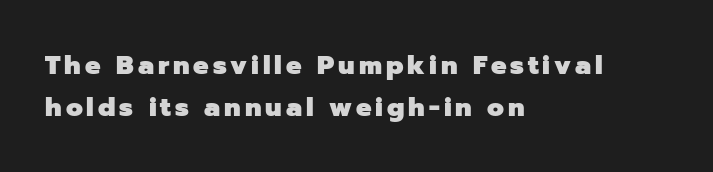
{"italic": "no", "bold": "yes", "underline": "no", "align": "left", "line_spacing": "normal", "line_spacing_ratio": 1.6, "glyph_px": 26}
